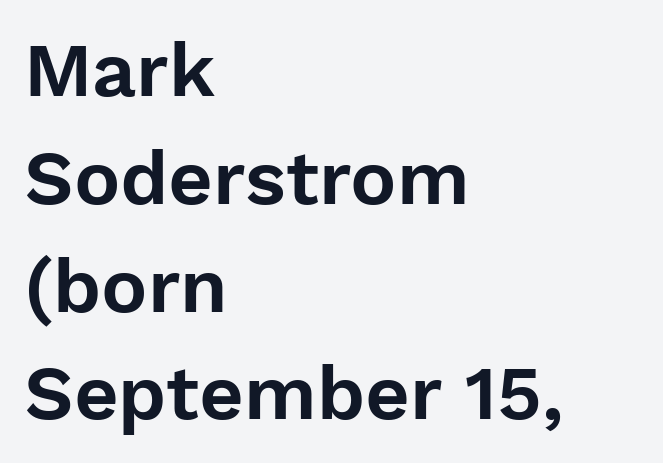
The image shows 77 px sans-serif type, upright; set left-aligned, normal line spacing (1.4x), normal letter spacing, not underlined; low stroke contrast and a medium x-height.
